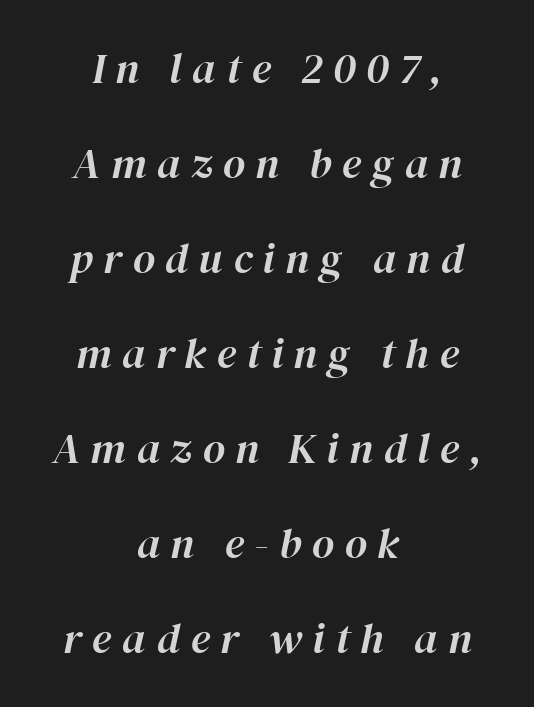
{"italic": "yes", "lean": "right", "slant_degrees": 12, "width": "normal", "stroke_contrast": "high", "x_height": "medium", "monospaced": "no", "underline": "no", "align": "center", "line_spacing": "loose", "line_spacing_ratio": 2.21, "letter_spacing": "wide", "letter_spacing_em": 0.24, "glyph_px": 43}
